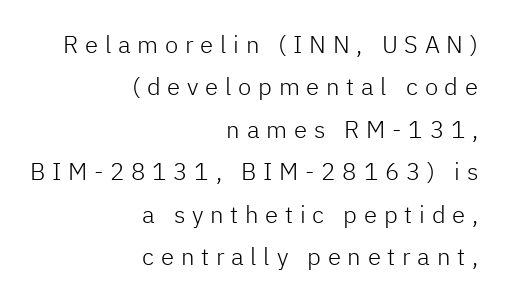
Q: Is the text bold? A: No.
Q: Is the text italic (slanted)? A: No, it is upright.
Q: Is the text underlined? A: No.
Q: How is the paragraph aligned? A: Right-aligned.
Q: Is the spacing between letters normal or unusually wide? A: Unusually wide.
